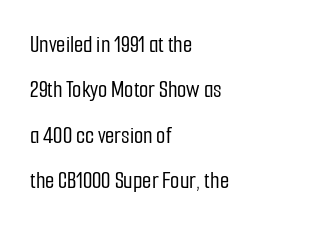
Q: Is the text italic (slanted)? A: No, it is upright.
Q: Is the text underlined? A: No.
Q: How is the paragraph aligned? A: Left-aligned.
Q: Is the spacing between letters normal or unusually wide? A: Normal.
